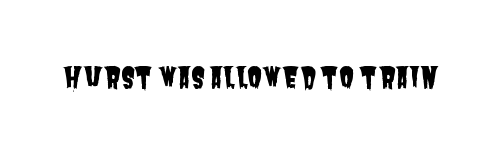
Q: Is the typeface a serif or a sans-serif typeface? A: Sans-serif.
Q: Is the text underlined? A: No.
Q: Is the spacing between letters normal or unusually wide? A: Normal.
Q: Width (condensed, normal, or wide)? A: Condensed.
Q: Stroke contrast? A: Low.
Q: x-height? A: Large.
Q: Monospaced? A: No.
